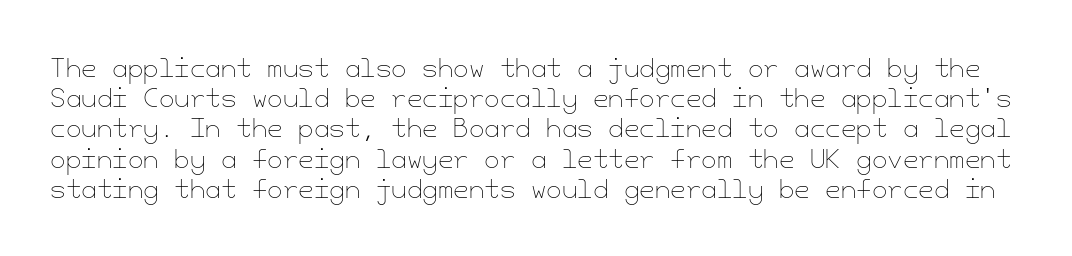
The lettering holds an erect, upright posture throughout. Caption: standard tracking, unaltered. Stroke thickness stays within the range of a standard reading face or lighter. The baseline area is clear.
